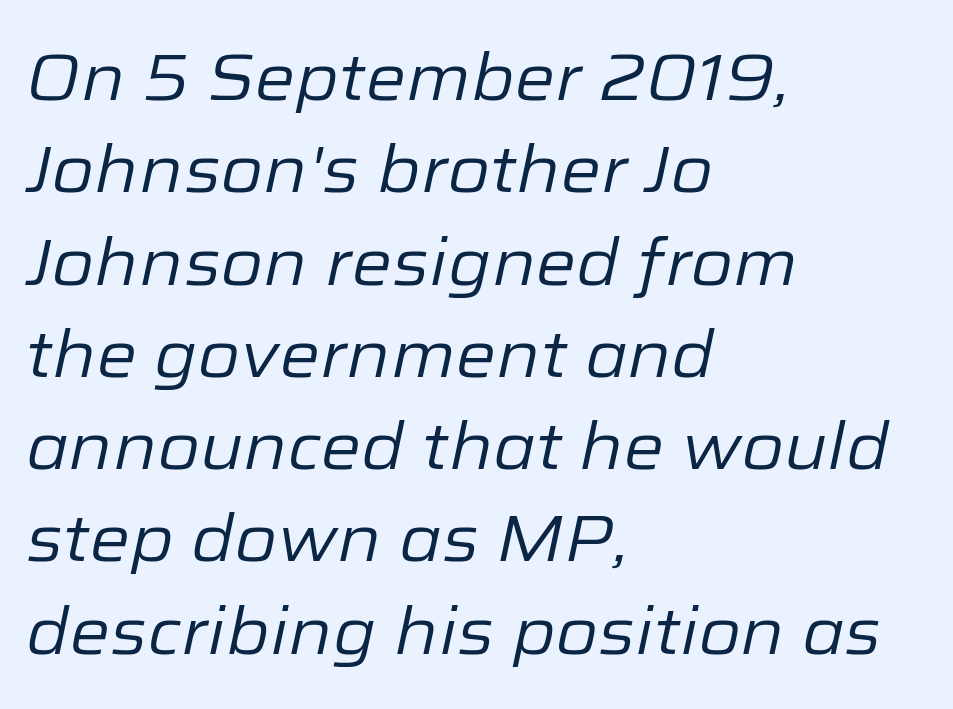
Beneath every word, the page is bare. Spacing verdict: proportional, widths tailored to each character. One glance says typical: line gaps are just what's usual. Letters have the restrained weight of plain body copy at most.
